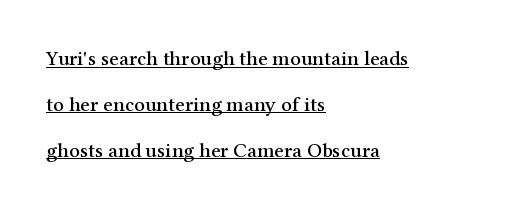
{"italic": "no", "underline": "yes", "align": "left", "line_spacing": "loose", "line_spacing_ratio": 2.18, "letter_spacing": "normal", "letter_spacing_em": 0.0, "glyph_px": 21}
